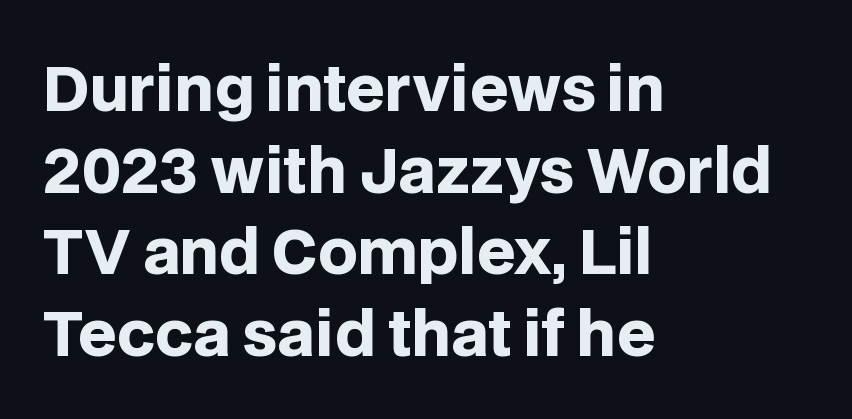
The image shows 61 px heavy sans-serif type, upright; set left-aligned, normal line spacing (1.34x), normal letter spacing, not underlined; low stroke contrast and a large x-height.
